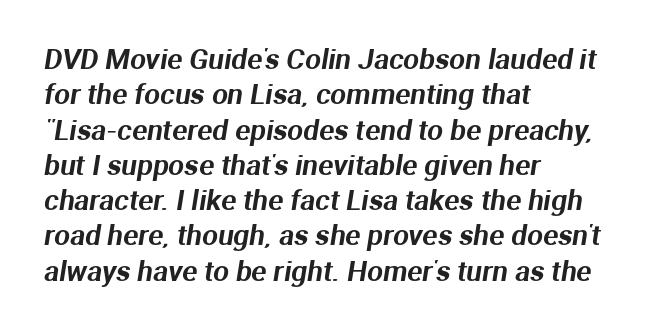
The image shows 28 px sans-serif type; set left-aligned, normal line spacing (1.26x), normal letter spacing, not underlined; medium stroke contrast and a medium x-height.
